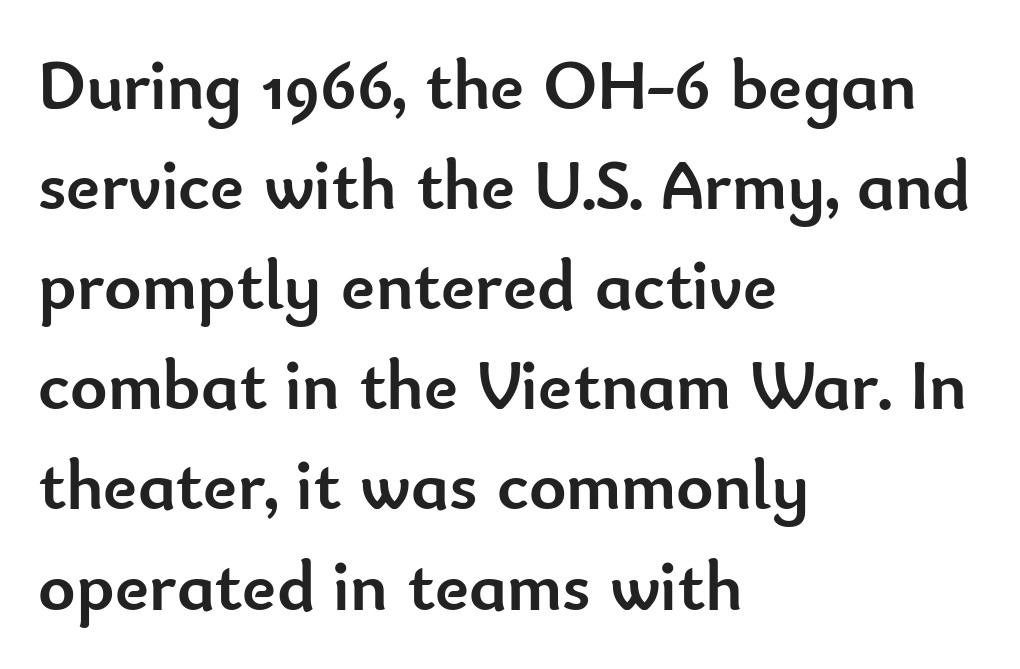
The image shows 71 px semibold sans-serif type, upright; set left-aligned, normal line spacing (1.41x), normal letter spacing, not underlined; low stroke contrast and a small x-height.
